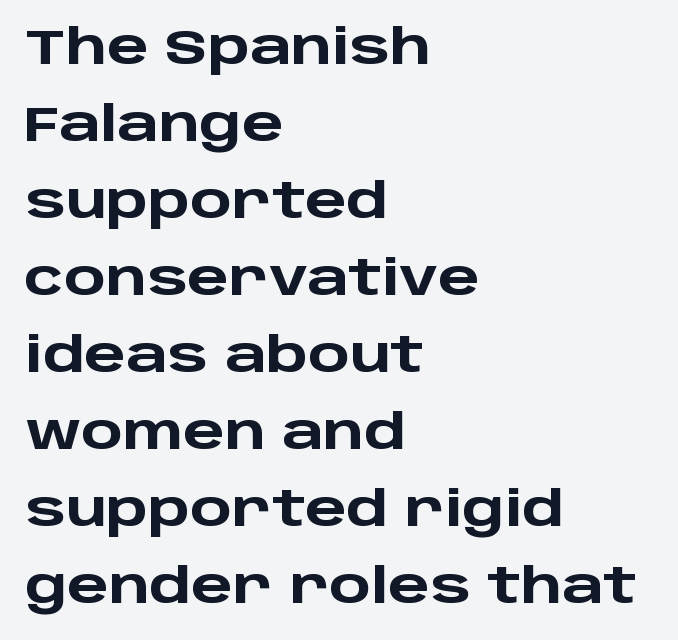
The image shows 49 px heavy, wide sans-serif type, upright; set left-aligned, normal line spacing (1.57x), normal letter spacing, not underlined; low stroke contrast and a large x-height.
